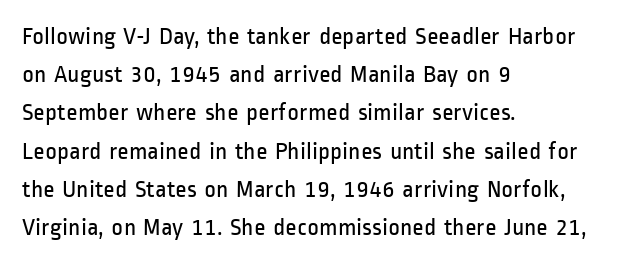
The glyphs are unaccompanied by any horizontal stroke below them. Posture: vertical. These lines keep a tight, regular rhythm from letter to letter. Interline gaps are of average width in this sample. The paragraph shown leans on its left margin.
